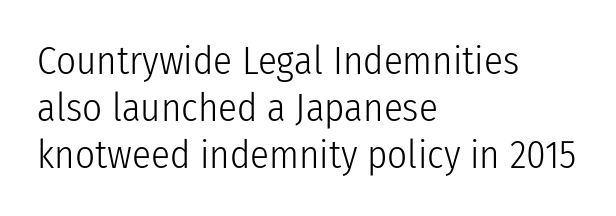
{"serif": "no", "italic": "no", "bold": "no", "weight": "light", "width": "condensed", "stroke_contrast": "low", "x_height": "medium", "monospaced": "no", "underline": "no", "align": "left", "line_spacing_ratio": 1.2, "letter_spacing": "normal", "letter_spacing_em": 0.0, "glyph_px": 39}
